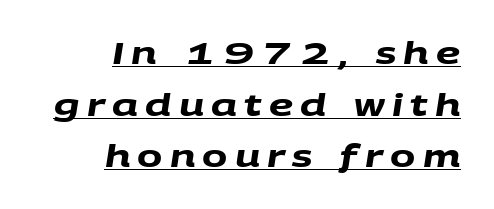
Here the designer chose a conventional face with non-uniform glyph widths. The lines are quadded right. What decoration does the sample have? An underline. On the weight axis this lands at bold, roughly 700. Substantial extra tracking has been applied to these lines. A sans-serif font was chosen for this passage.
